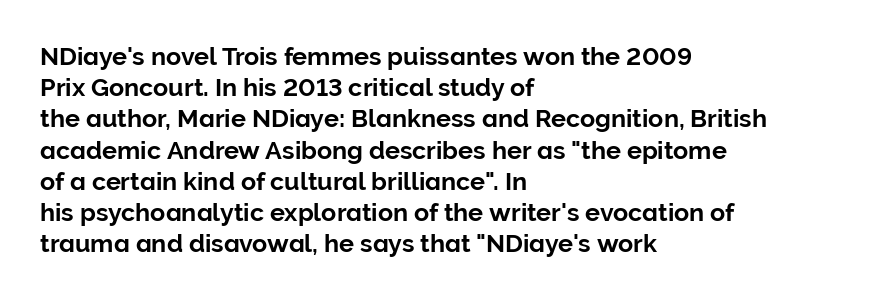
{"italic": "no", "underline": "no", "align": "left", "line_spacing": "normal", "line_spacing_ratio": 1.25, "letter_spacing": "normal", "letter_spacing_em": 0.0, "glyph_px": 25}
